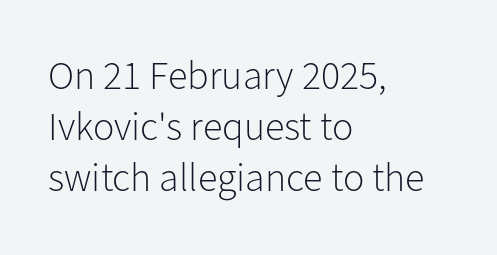
{"serif": "no", "italic": "no", "bold": "no", "weight": "light", "width": "normal", "stroke_contrast": "low", "x_height": "medium", "monospaced": "no", "underline": "no", "align": "left", "line_spacing": "normal", "line_spacing_ratio": 1.27, "letter_spacing": "normal", "letter_spacing_em": 0.0, "glyph_px": 40}
